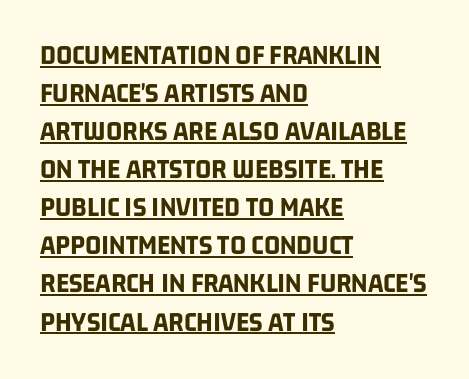
The image shows 28 px bold, condensed sans-serif type; set left-aligned, normal line spacing (1.36x), normal letter spacing, underlined; low stroke contrast and a large x-height.
